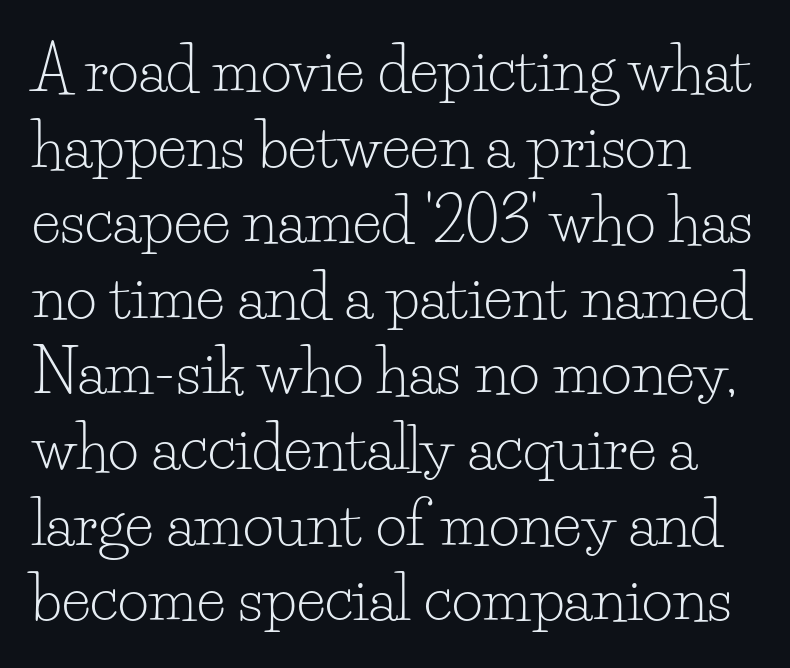
Q: Is the text bold? A: No.
Q: Is the text italic (slanted)? A: No, it is upright.
Q: Is the typeface a serif or a sans-serif typeface? A: Serif.
Q: Is the text underlined? A: No.
Q: Is the spacing between letters normal or unusually wide? A: Normal.
Q: Is the spacing between lines tight, normal or loose? A: Normal.
Q: Width (condensed, normal, or wide)? A: Normal.
Q: Stroke contrast? A: Low.
Q: x-height? A: Small.
Q: Monospaced? A: No.
